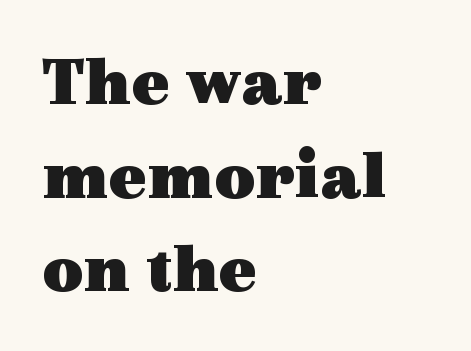
Designer's note — italics off, roman on. Each new line begins a customary step beneath the previous one. Think of a printed novel: that variable character pitch is what you see here. Bare-footed words on every line. Students, note that the glyphs here touch the page at normal intervals.
